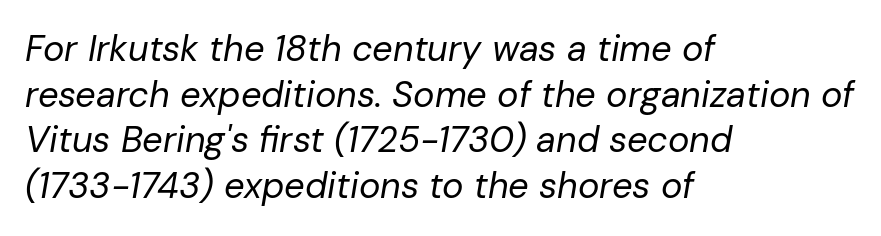
Q: Is the text bold? A: No.
Q: Is the text italic (slanted)? A: Yes, it leans right by about 10 degrees.
Q: Is the text underlined? A: No.
Q: How is the paragraph aligned? A: Left-aligned.
Q: Is the spacing between letters normal or unusually wide? A: Normal.
Q: Is the spacing between lines tight, normal or loose? A: Normal.
Q: Width (condensed, normal, or wide)? A: Normal.
Q: Stroke contrast? A: Low.
Q: x-height? A: Medium.
Q: Monospaced? A: No.
